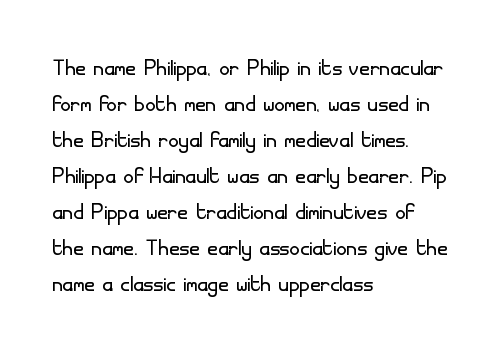
Q: Is the text bold? A: No.
Q: Is the text italic (slanted)? A: No, it is upright.
Q: Is the typeface a serif or a sans-serif typeface? A: Sans-serif.
Q: Is the text underlined? A: No.
Q: How is the paragraph aligned? A: Left-aligned.
Q: Is the spacing between letters normal or unusually wide? A: Normal.
Q: Width (condensed, normal, or wide)? A: Normal.
Q: Stroke contrast? A: Low.
Q: x-height? A: Small.
Q: Monospaced? A: No.
